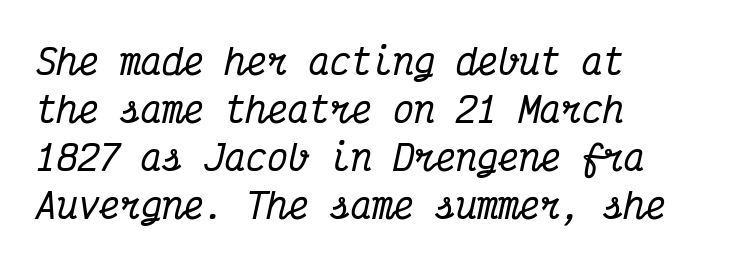
Layout note: lines flush left. Looks like terminal output: every glyph gets an equal slot. Letterform terminals end in serifs throughout the passage. The words here are not underlined. The lettering tilts uniformly, giving the passage an italic look. Nobody touched the tracking dial on this one.
